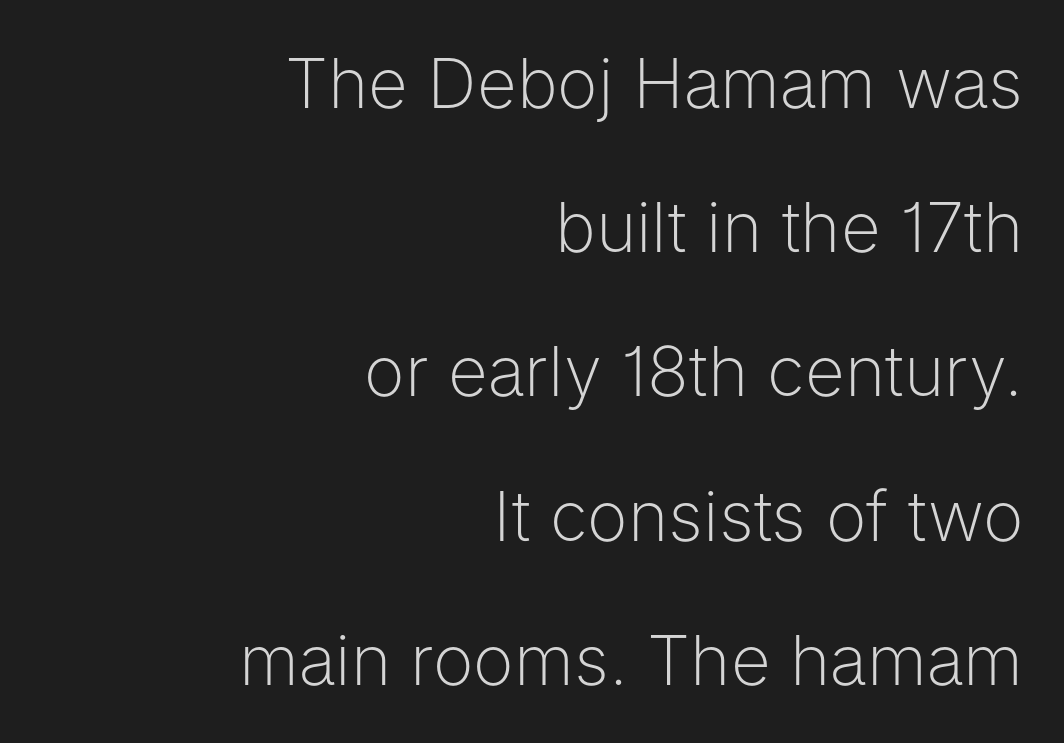
The image shows 69 px light sans-serif type, upright; set right-aligned, loose line spacing (2.09x), normal letter spacing, not underlined; low stroke contrast and a medium x-height.
